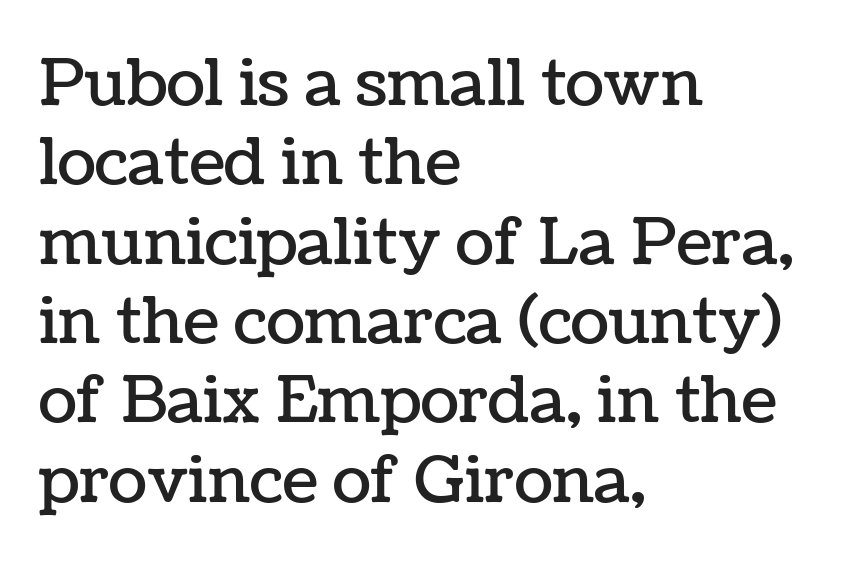
Q: Is the text italic (slanted)? A: No, it is upright.
Q: Is the text underlined? A: No.
Q: How is the paragraph aligned? A: Left-aligned.
Q: Is the spacing between letters normal or unusually wide? A: Normal.
Q: Width (condensed, normal, or wide)? A: Normal.
Q: Stroke contrast? A: Low.
Q: x-height? A: Medium.
Q: Monospaced? A: No.
